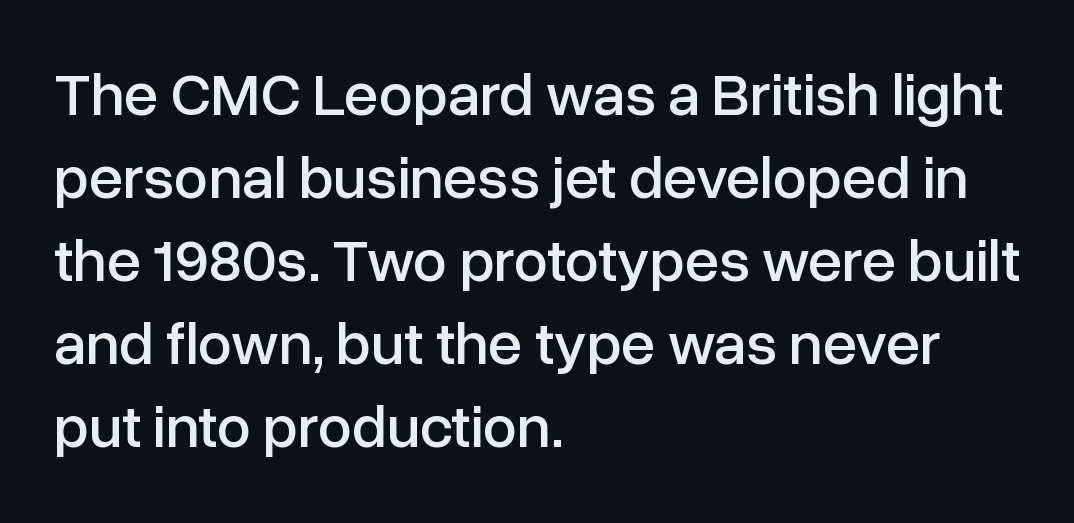
Q: Is the text italic (slanted)? A: No, it is upright.
Q: Is the typeface a serif or a sans-serif typeface? A: Sans-serif.
Q: Is the text underlined? A: No.
Q: How is the paragraph aligned? A: Left-aligned.
Q: Is the spacing between letters normal or unusually wide? A: Normal.
Q: Is the spacing between lines tight, normal or loose? A: Normal.
Q: Width (condensed, normal, or wide)? A: Normal.
Q: Stroke contrast? A: Low.
Q: x-height? A: Medium.
Q: Monospaced? A: No.
